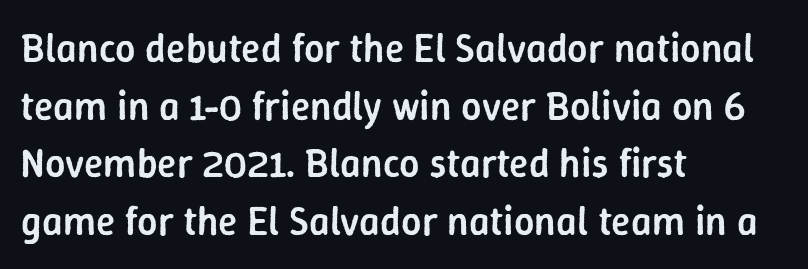
Q: Is the text bold? A: Semi-bold.
Q: Is the text italic (slanted)? A: No, it is upright.
Q: Is the typeface a serif or a sans-serif typeface? A: Sans-serif.
Q: Is the text underlined? A: No.
Q: How is the paragraph aligned? A: Left-aligned.
Q: Is the spacing between letters normal or unusually wide? A: Normal.
Q: Is the spacing between lines tight, normal or loose? A: Normal.
Q: Width (condensed, normal, or wide)? A: Normal.
Q: Stroke contrast? A: Low.
Q: x-height? A: Medium.
Q: Monospaced? A: No.
